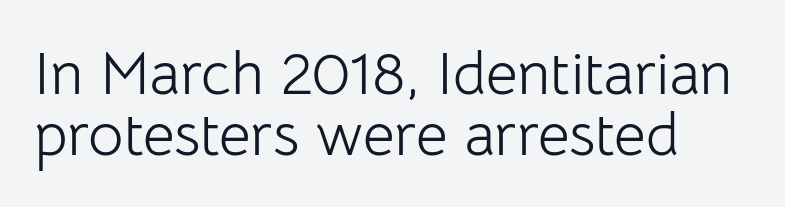
The image shows 61 px light sans-serif type, upright; set tight line spacing (1.0x), normal letter spacing, not underlined; low stroke contrast and a medium x-height.
